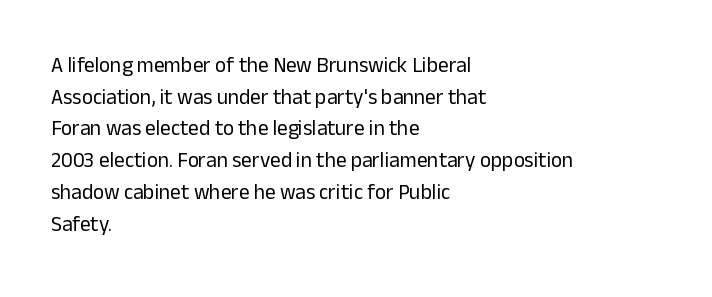
Style check: upright. Leftover space on each line is placed entirely after the last word. The rows are spaced the way most documents space them. The font is comparable to plain body text, perhaps lighter. Honestly, there is no underline to notice here at all. Nobody touched the tracking dial on this one.
